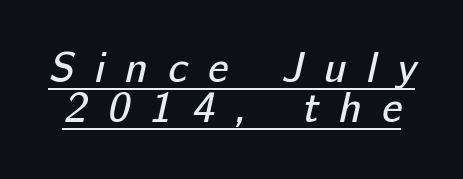
Q: Is the text bold? A: No.
Q: Is the typeface a serif or a sans-serif typeface? A: Sans-serif.
Q: Is the text underlined? A: Yes.
Q: Is the spacing between letters normal or unusually wide? A: Unusually wide.
Q: Is the spacing between lines tight, normal or loose? A: Tight.
Q: Width (condensed, normal, or wide)? A: Normal.
Q: Stroke contrast? A: Low.
Q: x-height? A: Medium.
Q: Monospaced? A: No.
